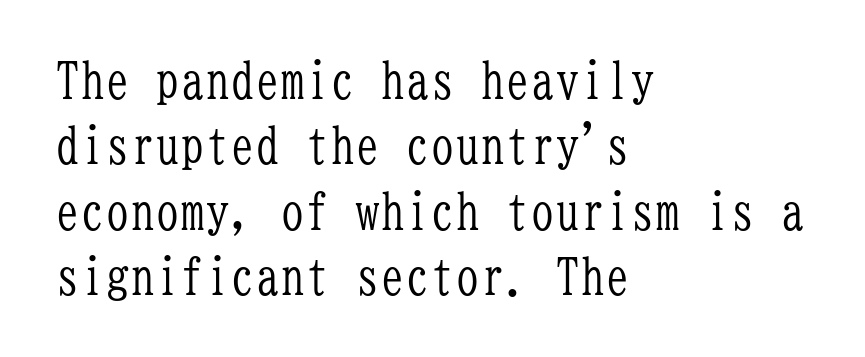
{"serif": "yes", "italic": "no", "bold": "no", "weight": "light", "width": "condensed", "stroke_contrast": "low", "x_height": "medium", "monospaced": "yes", "underline": "no", "align": "left", "line_spacing": "normal", "line_spacing_ratio": 1.31, "letter_spacing": "normal", "letter_spacing_em": 0.0, "glyph_px": 50}
